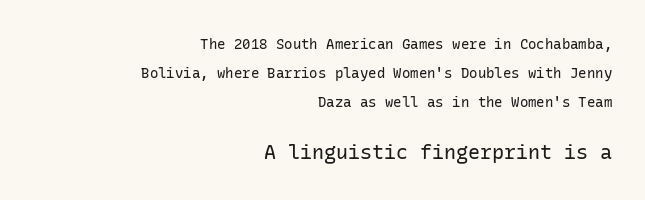
{"italic": "no", "bold": "no", "underline": "no", "align": "right", "line_spacing": "loose", "line_spacing_ratio": 2.07, "letter_spacing": "normal", "letter_spacing_em": 0.0, "larger_block": "second", "size_ratio": 1.43, "glyph_px": 20}
